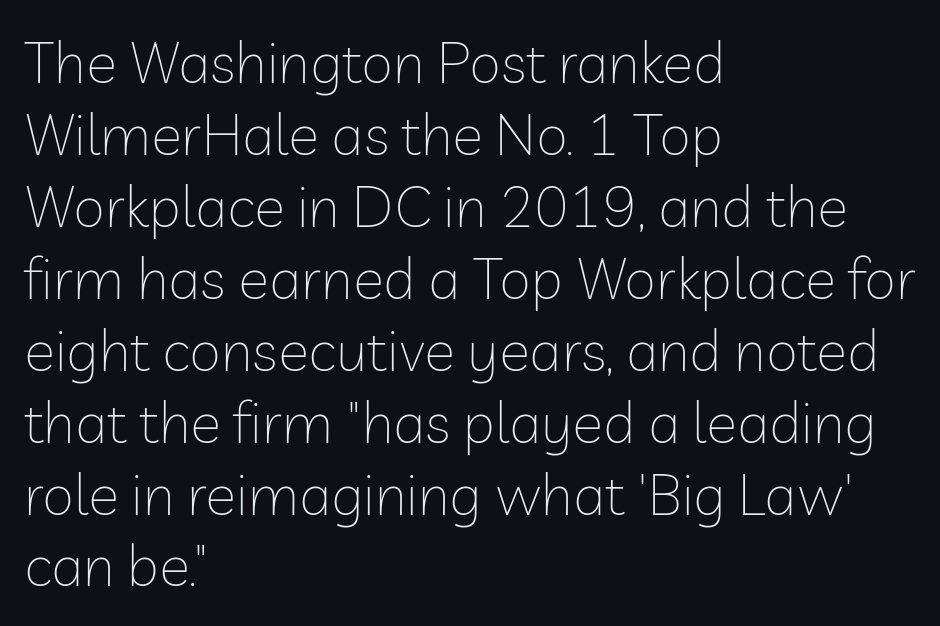
Q: Is the text bold? A: No.
Q: Is the text italic (slanted)? A: No, it is upright.
Q: Is the typeface a serif or a sans-serif typeface? A: Sans-serif.
Q: Is the text underlined? A: No.
Q: How is the paragraph aligned? A: Left-aligned.
Q: Is the spacing between letters normal or unusually wide? A: Normal.
Q: Width (condensed, normal, or wide)? A: Normal.
Q: Stroke contrast? A: Low.
Q: x-height? A: Medium.
Q: Monospaced? A: No.
